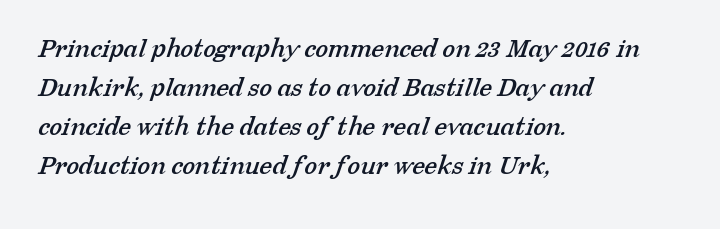
Q: Is the typeface a serif or a sans-serif typeface? A: Serif.
Q: Is the text underlined? A: No.
Q: How is the paragraph aligned? A: Left-aligned.
Q: Is the spacing between letters normal or unusually wide? A: Normal.
Q: Is the spacing between lines tight, normal or loose? A: Normal.
Q: Width (condensed, normal, or wide)? A: Normal.
Q: Stroke contrast? A: Low.
Q: x-height? A: Medium.
Q: Monospaced? A: No.
